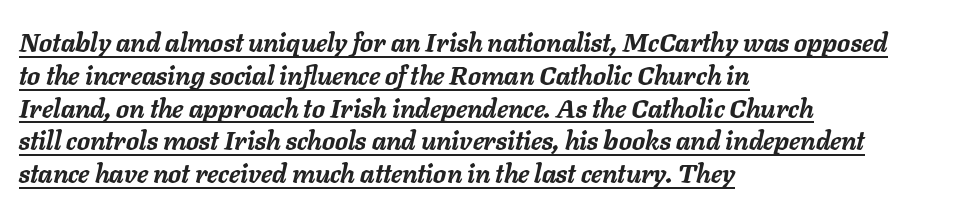
The image shows 26 px bold type, italic (leaning right); set left-aligned, normal line spacing (1.26x), normal letter spacing, underlined.
